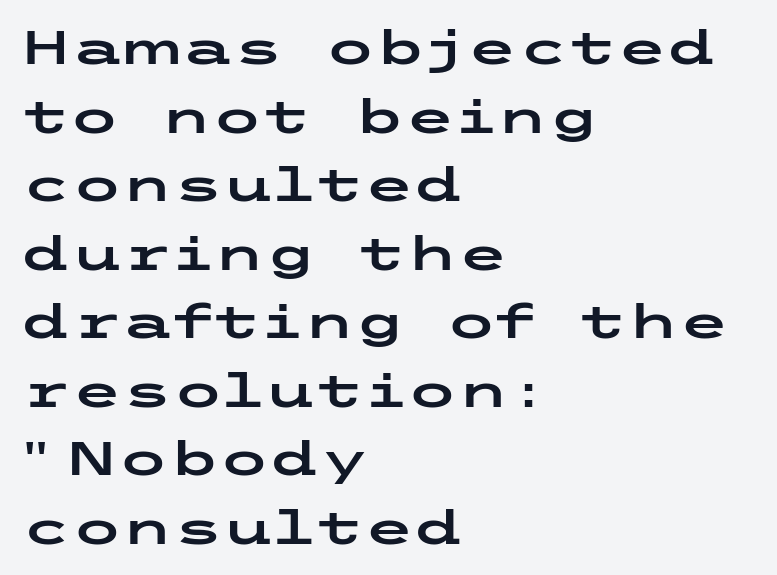
Letters rest on an invisible, unmarked baseline. Notice how the passage keeps a crisp vertical edge on the left only. Honestly, the letter spacing is just normal — you wouldn't notice it. Rendered with straight, roman letterforms.
